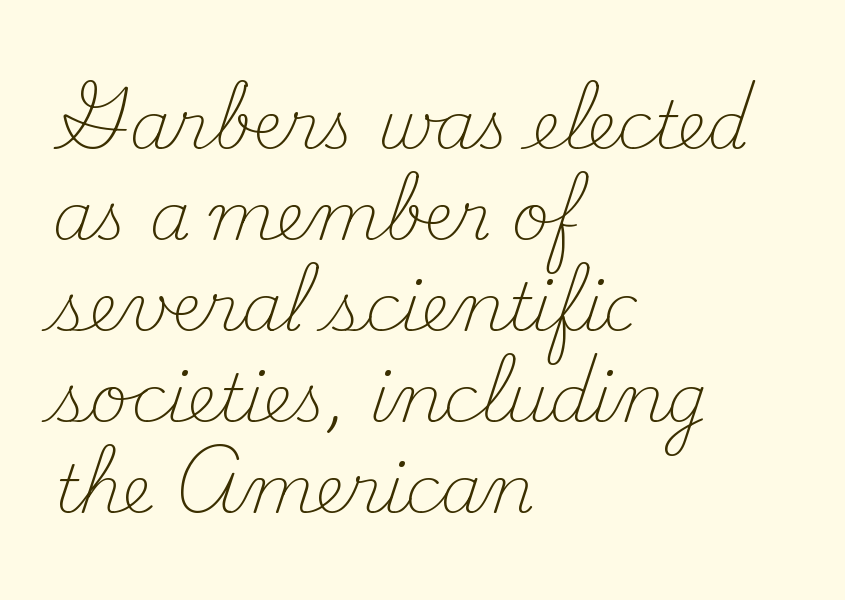
{"serif": "yes", "bold": "no", "weight": "light", "width": "normal", "stroke_contrast": "medium", "x_height": "small", "monospaced": "no", "underline": "no", "align": "left", "line_spacing": "normal", "line_spacing_ratio": 1.38, "letter_spacing": "normal", "letter_spacing_em": 0.0, "glyph_px": 66}
